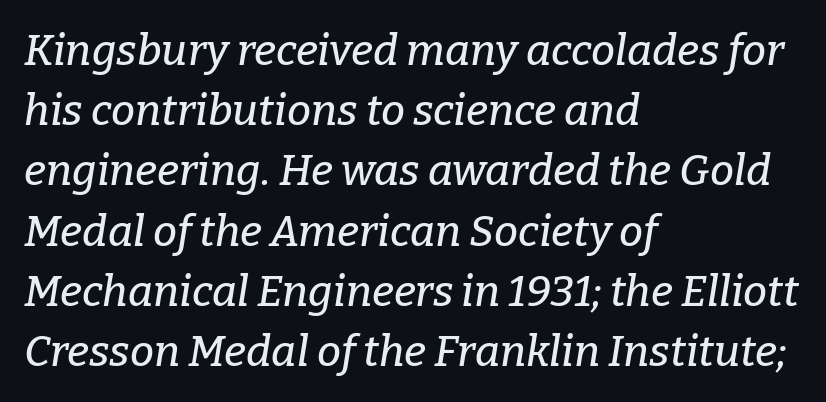
Little horizontal feet cap the strokes, marking this as serif type. Descender tails drop into unmarked territory. Reading down the block, your eye returns to a fixed left position each line. Spacing between characters is what you'd get straight out of the box.
